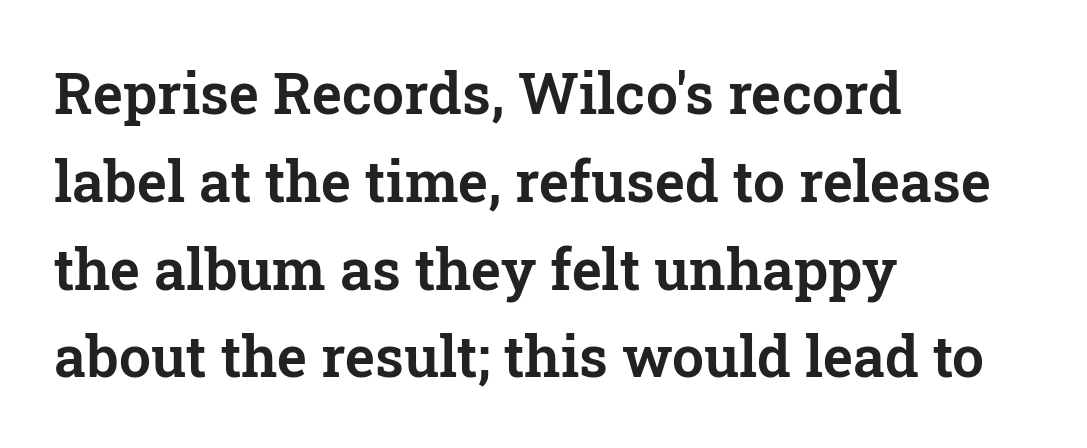
Q: Is the text italic (slanted)? A: No, it is upright.
Q: Is the typeface a serif or a sans-serif typeface? A: Serif.
Q: Is the text underlined? A: No.
Q: How is the paragraph aligned? A: Left-aligned.
Q: Is the spacing between letters normal or unusually wide? A: Normal.
Q: Is the spacing between lines tight, normal or loose? A: Normal.
Q: Width (condensed, normal, or wide)? A: Normal.
Q: Stroke contrast? A: Low.
Q: x-height? A: Medium.
Q: Monospaced? A: No.
